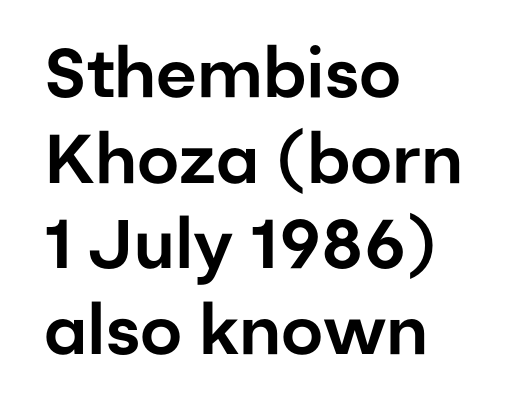
Q: Is the text italic (slanted)? A: No, it is upright.
Q: Is the typeface a serif or a sans-serif typeface? A: Sans-serif.
Q: Is the text underlined? A: No.
Q: How is the paragraph aligned? A: Left-aligned.
Q: Is the spacing between letters normal or unusually wide? A: Normal.
Q: Width (condensed, normal, or wide)? A: Normal.
Q: Stroke contrast? A: Low.
Q: x-height? A: Medium.
Q: Monospaced? A: No.
